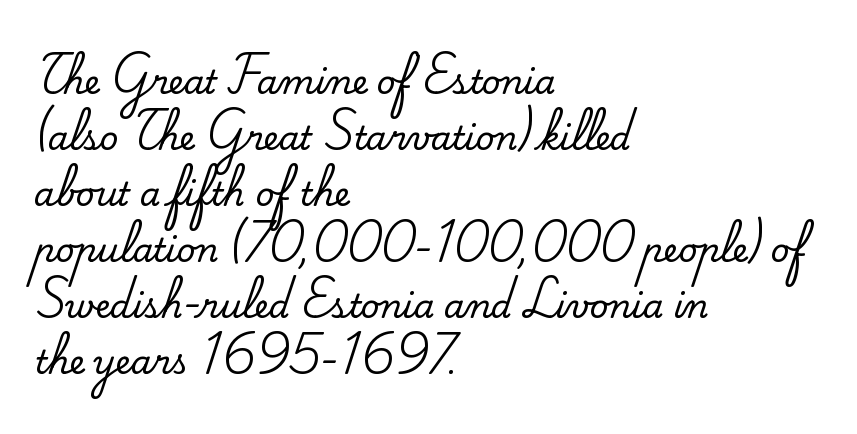
Q: Is the text italic (slanted)? A: Yes.
Q: Is the typeface a serif or a sans-serif typeface? A: Serif.
Q: Is the text underlined? A: No.
Q: How is the paragraph aligned? A: Left-aligned.
Q: Is the spacing between letters normal or unusually wide? A: Normal.
Q: Is the spacing between lines tight, normal or loose? A: Normal.
Q: Width (condensed, normal, or wide)? A: Normal.
Q: Stroke contrast? A: Medium.
Q: x-height? A: Small.
Q: Monospaced? A: No.
